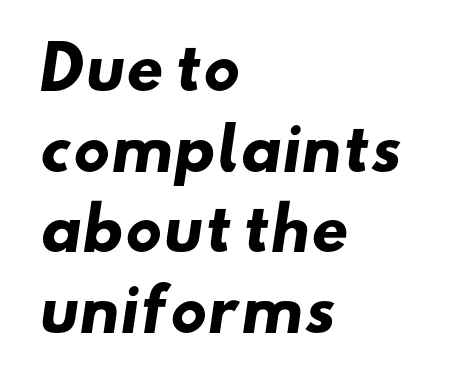
Q: Is the text bold? A: Yes.
Q: Is the typeface a serif or a sans-serif typeface? A: Sans-serif.
Q: Is the text underlined? A: No.
Q: How is the paragraph aligned? A: Left-aligned.
Q: Is the spacing between letters normal or unusually wide? A: Normal.
Q: Is the spacing between lines tight, normal or loose? A: Normal.
Q: Width (condensed, normal, or wide)? A: Wide.
Q: Stroke contrast? A: Low.
Q: x-height? A: Small.
Q: Monospaced? A: No.
